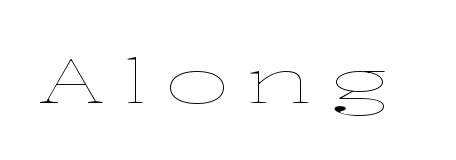
Q: Is the text bold? A: No.
Q: Is the text italic (slanted)? A: No, it is upright.
Q: Is the text underlined? A: No.
Q: Is the spacing between letters normal or unusually wide? A: Unusually wide.
Q: Width (condensed, normal, or wide)? A: Wide.
Q: Stroke contrast? A: Low.
Q: x-height? A: Medium.
Q: Monospaced? A: No.
